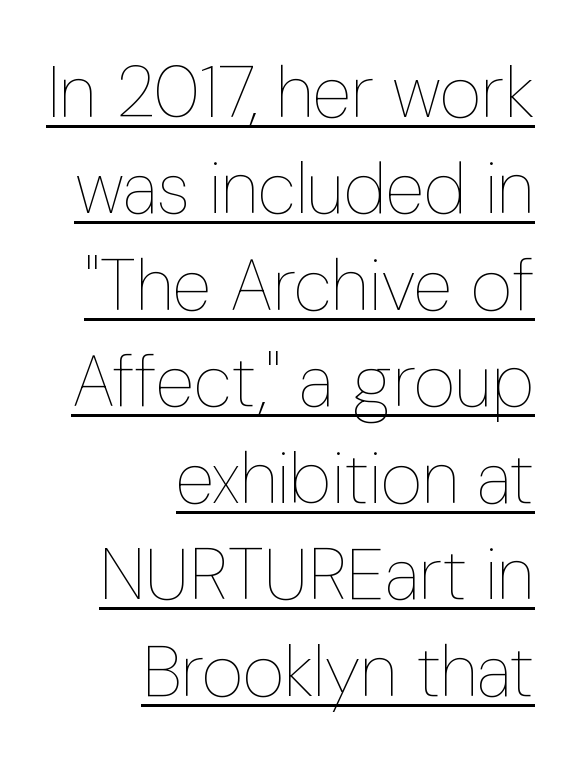
This rendering uses right alignment, leaving the left contour irregular. The block of text has a typical density, with ordinary space between rows. Every character sits straight up, as roman type does. The glyphs are accompanied by a horizontal stroke just below them.
